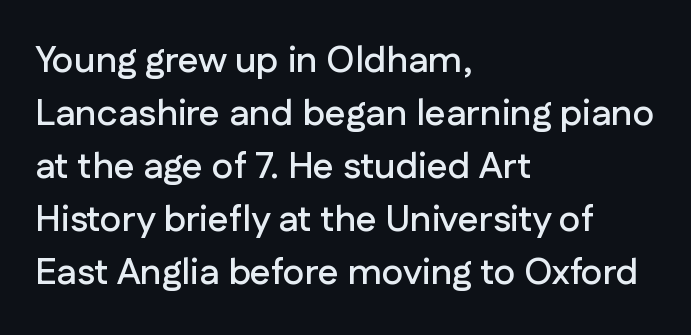
The gap between lines stays unmarked. This block has exactly the height ordinary leading produces. The face used here is proportionally spaced, like ordinary book or web type. This rendering employs a face without finishing strokes, i.e., a sans-serif. Posture: upright roman.
